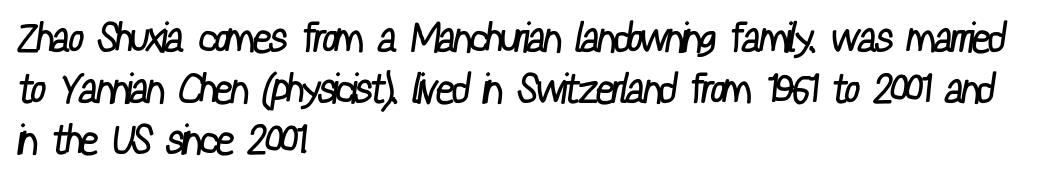
The image shows 41 px regular-weight, condensed sans-serif type; set left-aligned, line spacing 1.24x, normal letter spacing, not underlined; low stroke contrast and a medium x-height.
